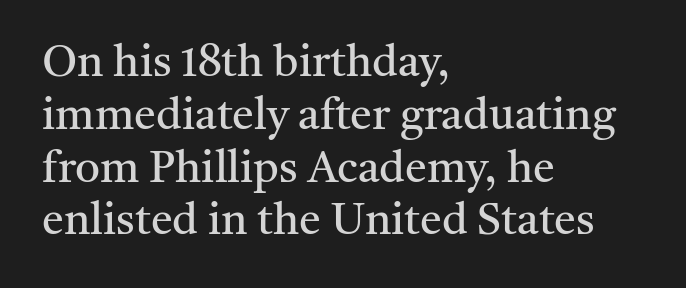
Q: Is the text bold? A: No.
Q: Is the text italic (slanted)? A: No, it is upright.
Q: Is the typeface a serif or a sans-serif typeface? A: Serif.
Q: Is the text underlined? A: No.
Q: How is the paragraph aligned? A: Left-aligned.
Q: Is the spacing between letters normal or unusually wide? A: Normal.
Q: Width (condensed, normal, or wide)? A: Normal.
Q: Stroke contrast? A: Medium.
Q: x-height? A: Medium.
Q: Monospaced? A: No.
